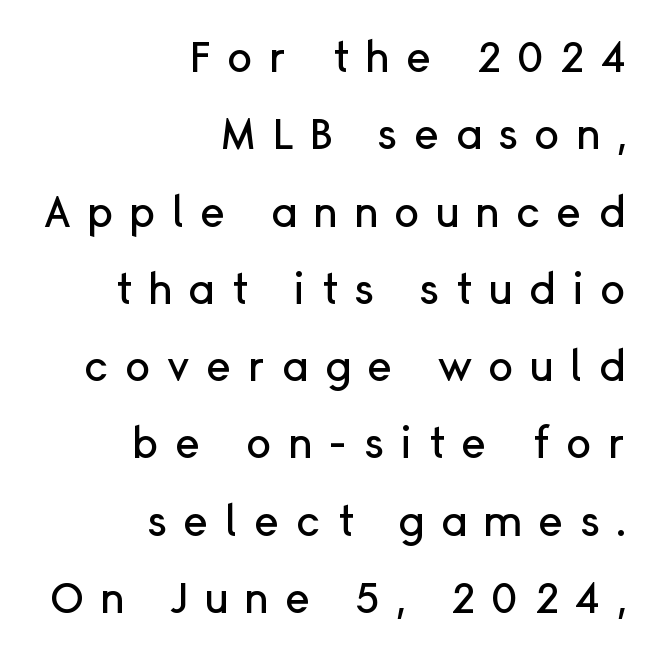
Each word looks stretched out because of the extra space between its letters. The letters stand upright; this is a roman face. If you drew a ruler down the right edge, every line would touch it. Lines of text with bare space underneath.
